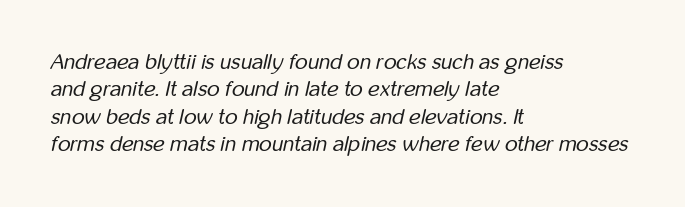
{"italic": "yes", "lean": "right", "slant_degrees": 12, "bold": "no", "underline": "no", "align": "left", "line_spacing": "normal", "line_spacing_ratio": 1.25, "letter_spacing": "normal", "letter_spacing_em": 0.0, "glyph_px": 22}
